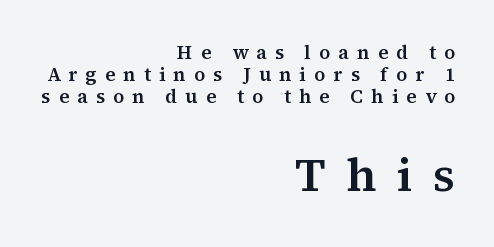
The image shows 47 px serif type, upright; set right-aligned, tight line spacing (1.15x), unusually wide letter spacing (+0.43 em), not underlined; the second (bottom) block is 2.47x larger; medium stroke contrast and a medium x-height.
